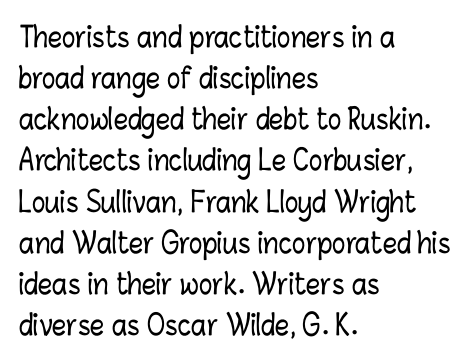
Notice how the passage keeps a crisp vertical edge on the left only. What stands out about the letter spacing? Nothing — it is the standard amount. The letters advance in unequal steps, a hallmark of proportional type. Has an underline been added? It has not. The rows are spaced the way most documents space them. Posture: straight, roman, zero tilt.
